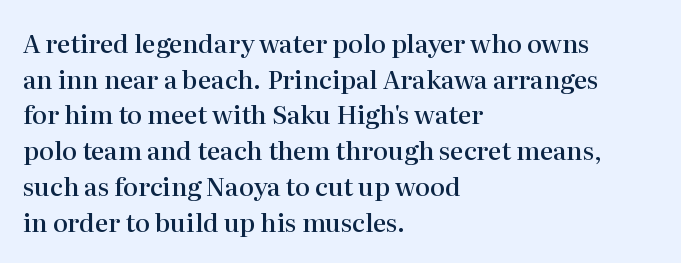
The image shows 25 px text type, upright; set left-aligned, normal line spacing (1.43x), normal letter spacing, not underlined.
